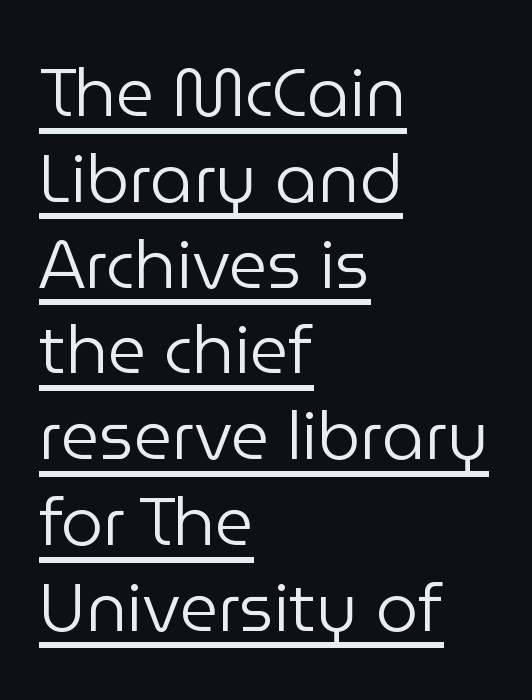
Q: Is the text bold? A: No.
Q: Is the text italic (slanted)? A: No, it is upright.
Q: Is the typeface a serif or a sans-serif typeface? A: Sans-serif.
Q: Is the text underlined? A: Yes.
Q: How is the paragraph aligned? A: Left-aligned.
Q: Is the spacing between letters normal or unusually wide? A: Normal.
Q: Is the spacing between lines tight, normal or loose? A: Normal.
Q: Width (condensed, normal, or wide)? A: Normal.
Q: Stroke contrast? A: Low.
Q: x-height? A: Medium.
Q: Monospaced? A: No.
